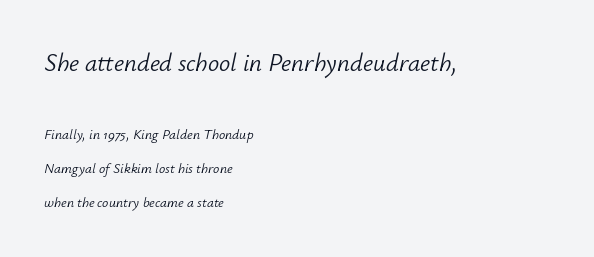
Leading: increased. Posture: slanted. The passage shown is not bold in any degree. Every row of glyphs begins at an identical x-position on the left. Caption: upper text group enlarged, lower text group reduced. Bare-footed words on every line.
